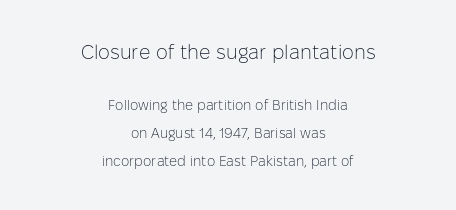
Regarding leading, the lines here are spaced well apart. Ascenders rise straight up at ninety degrees. Reading top to bottom, the characters get smaller at the block break. The letters look calm and open, with moderate or lighter stems.
